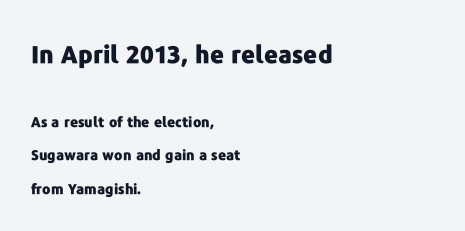
Default kerning and tracking; the words read as compact shapes. Of the two passages, the one on top uses the larger point size. Posture: upright roman. The area under the type is left untouched. Line starts are locked; line ends wander.
